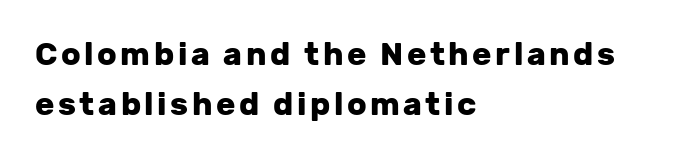
{"serif": "no", "italic": "no", "bold": "yes", "weight": "heavy", "width": "normal", "stroke_contrast": "low", "x_height": "medium", "monospaced": "no", "underline": "no", "align": "left", "line_spacing": "normal", "line_spacing_ratio": 1.57, "glyph_px": 32}
